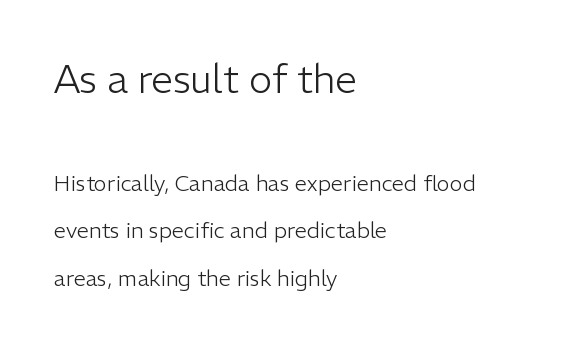
The earlier block is typeset at a bigger size than the later block. The block of text is sparse from top to bottom, with ample space between rows. The font sits on the lighter half of the weight spectrum, regular included. Which margin do the lines hug? The left one — the right edge is uneven.
